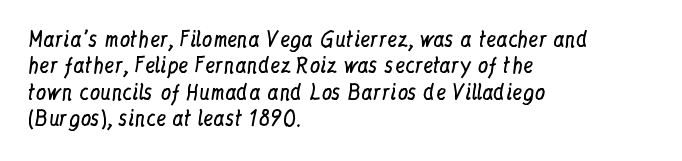
The rendering uses a moderate line-height, typical for paragraphs. Only glyphs here, with clear space below each row. The passage is arranged the way most books set body copy — flush left. Spacing between characters is what you'd get straight out of the box.
